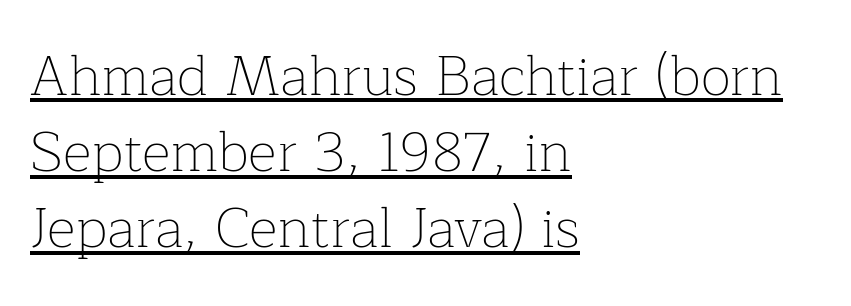
{"serif": "yes", "italic": "no", "bold": "no", "weight": "thin", "width": "normal", "stroke_contrast": "low", "x_height": "medium", "monospaced": "no", "underline": "yes", "align": "left", "line_spacing": "normal", "line_spacing_ratio": 1.36, "letter_spacing": "normal", "letter_spacing_em": 0.0, "glyph_px": 56}
